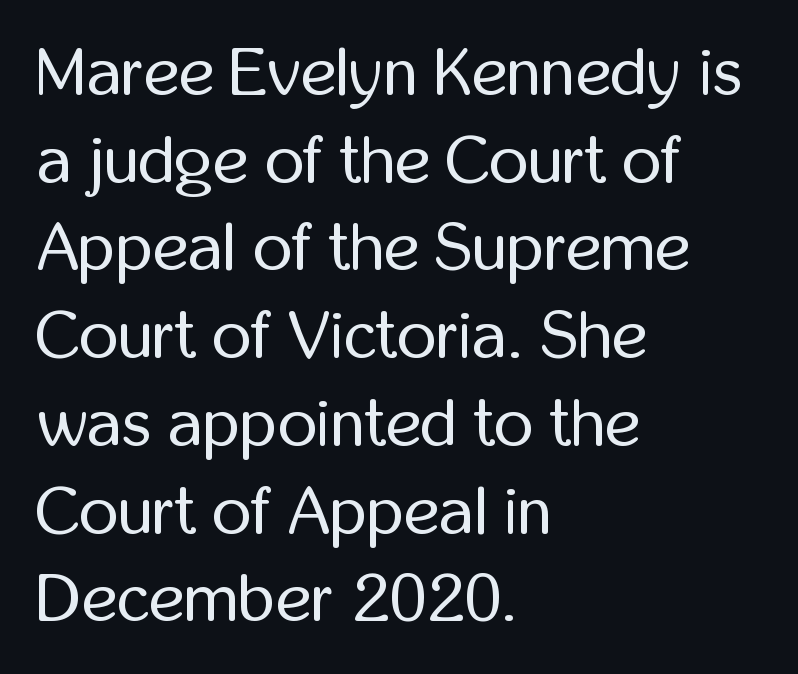
Stroke terminals: plain, sans-serif. The line texture is even and compact thanks to regular tracking. The letters advance in unequal steps, a hallmark of proportional type. The specimen reads as upright at a glance. The line-height multiplier appears to be the usual default.
